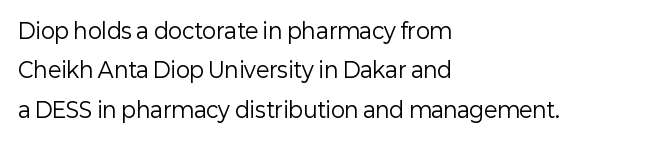
There is no visible air inserted between adjacent glyphs. Summary of weight: not heavy and not bold. The paragraph shown leans on its left margin. The letters stand upright; this is a roman face.
